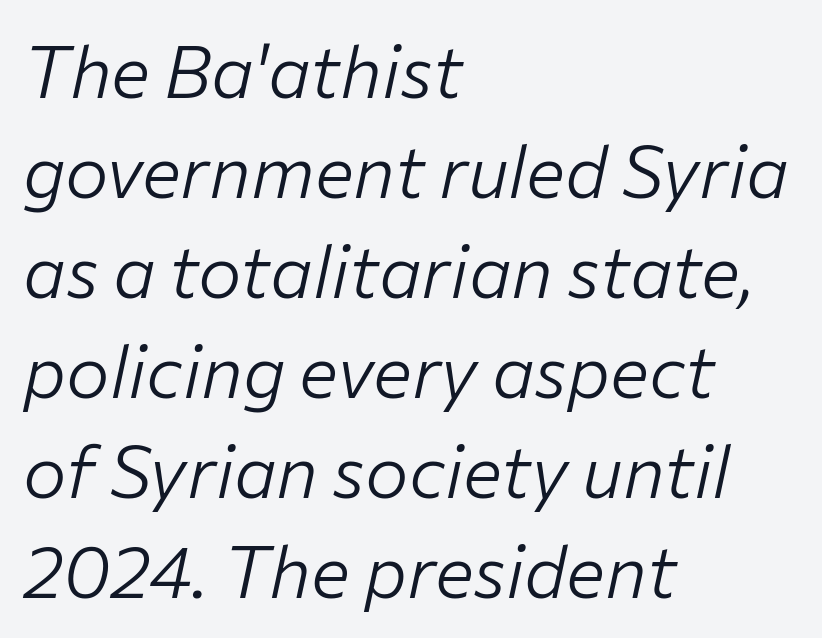
Posture: slanted. Compared with a typical body face, this is equally light or lighter still. Spacing verdict: proportional, widths tailored to each character. Check under the words: just untouched page.
